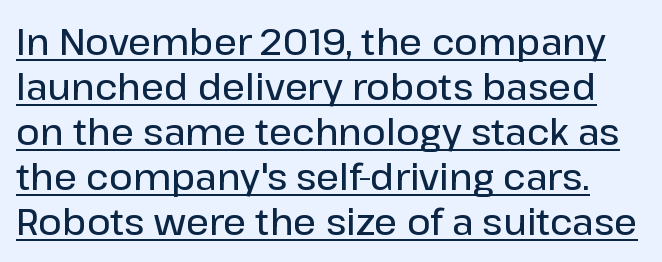
Q: Is the text bold? A: Semi-bold.
Q: Is the text italic (slanted)? A: No, it is upright.
Q: Is the typeface a serif or a sans-serif typeface? A: Sans-serif.
Q: Is the text underlined? A: Yes.
Q: Is the spacing between letters normal or unusually wide? A: Normal.
Q: Is the spacing between lines tight, normal or loose? A: Normal.
Q: Width (condensed, normal, or wide)? A: Normal.
Q: Stroke contrast? A: Low.
Q: x-height? A: Medium.
Q: Monospaced? A: No.
